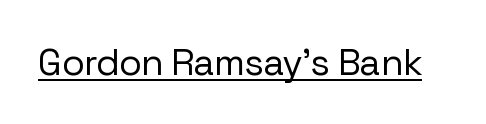
The typography opts for an upright posture over an oblique one. Words appear dense and cohesive because spacing is normal. The passage shown is underscored from start to finish. This is sans-serif lettering, the kind often seen on screens and signage. The rendering uses natural spacing where letterforms have individual widths. Stroke thickness stays within the range of a standard reading face or lighter.
